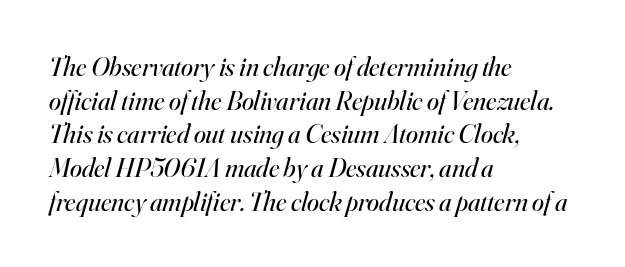
Q: Is the text bold? A: No.
Q: Is the text italic (slanted)? A: Yes, it leans right by about 16 degrees.
Q: Is the text underlined? A: No.
Q: How is the paragraph aligned? A: Left-aligned.
Q: Is the spacing between letters normal or unusually wide? A: Normal.
Q: Is the spacing between lines tight, normal or loose? A: Normal.
